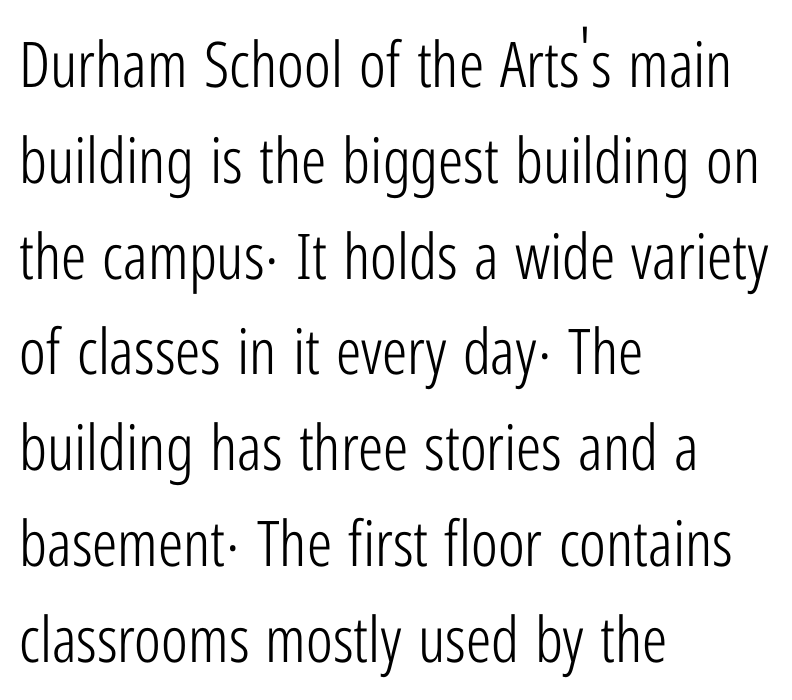
Q: Is the text bold? A: No.
Q: Is the text italic (slanted)? A: No, it is upright.
Q: Is the typeface a serif or a sans-serif typeface? A: Sans-serif.
Q: Is the text underlined? A: No.
Q: How is the paragraph aligned? A: Left-aligned.
Q: Is the spacing between letters normal or unusually wide? A: Normal.
Q: Is the spacing between lines tight, normal or loose? A: Normal.
Q: Width (condensed, normal, or wide)? A: Condensed.
Q: Stroke contrast? A: Low.
Q: x-height? A: Medium.
Q: Monospaced? A: No.
